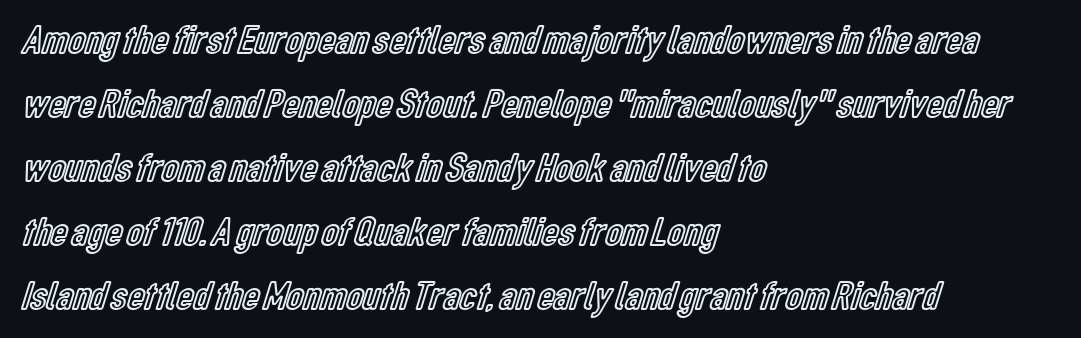
The image shows 41 px condensed type; set left-aligned, normal line spacing (1.56x), normal letter spacing, not underlined; a medium x-height.
